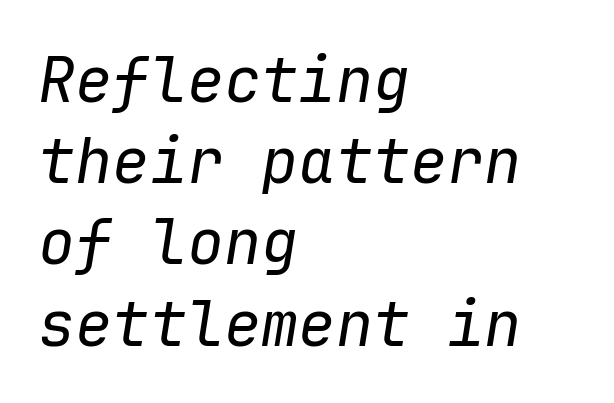
The image shows 62 px regular-weight type, italic (leaning right), monospaced; set left-aligned, normal line spacing (1.31x), normal letter spacing, not underlined; low stroke contrast and a medium x-height.
